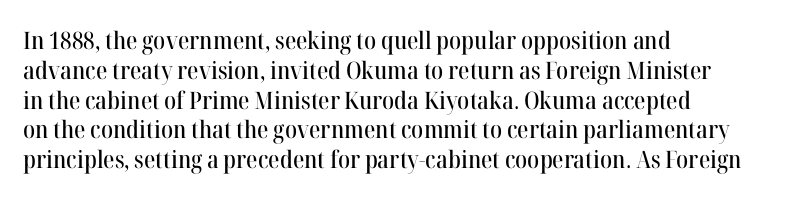
Q: Is the text italic (slanted)? A: No, it is upright.
Q: Is the text underlined? A: No.
Q: How is the paragraph aligned? A: Left-aligned.
Q: Is the spacing between letters normal or unusually wide? A: Normal.
